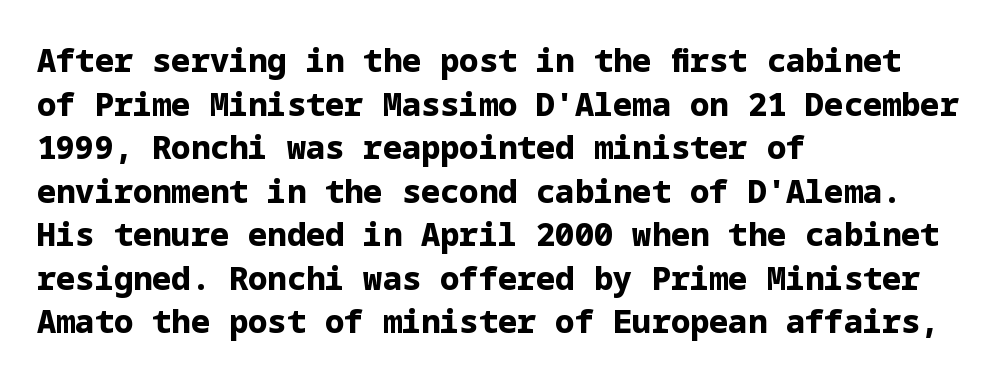
Q: Is the text bold? A: Yes.
Q: Is the text italic (slanted)? A: No, it is upright.
Q: Is the typeface a serif or a sans-serif typeface? A: Sans-serif.
Q: Is the text underlined? A: No.
Q: How is the paragraph aligned? A: Left-aligned.
Q: Is the spacing between letters normal or unusually wide? A: Normal.
Q: Is the spacing between lines tight, normal or loose? A: Normal.
Q: Width (condensed, normal, or wide)? A: Normal.
Q: Stroke contrast? A: Low.
Q: x-height? A: Medium.
